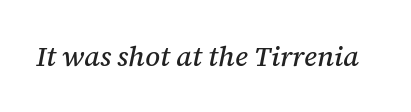
The image shows 28 px serif type, italic (leaning right); set normal letter spacing, not underlined; medium stroke contrast and a medium x-height.
